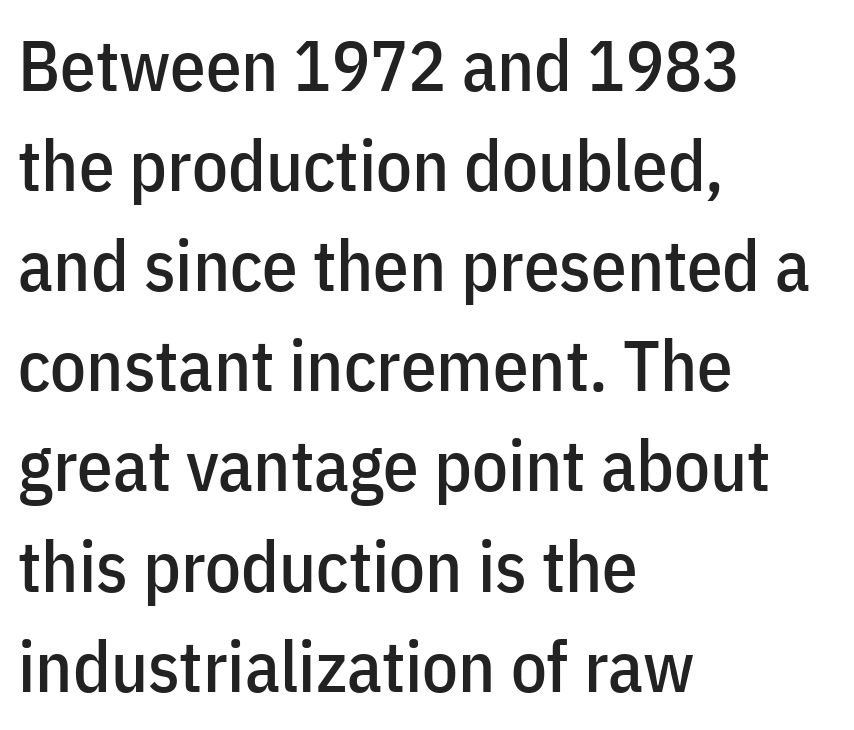
Q: Is the text italic (slanted)? A: No, it is upright.
Q: Is the typeface a serif or a sans-serif typeface? A: Sans-serif.
Q: Is the text underlined? A: No.
Q: How is the paragraph aligned? A: Left-aligned.
Q: Is the spacing between letters normal or unusually wide? A: Normal.
Q: Is the spacing between lines tight, normal or loose? A: Normal.
Q: Width (condensed, normal, or wide)? A: Condensed.
Q: Stroke contrast? A: Low.
Q: x-height? A: Medium.
Q: Monospaced? A: No.
